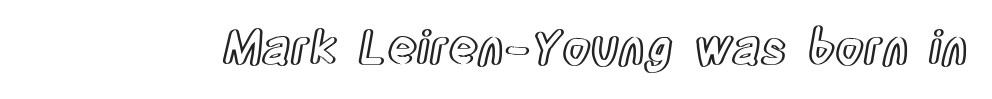
Honestly, there is no underline to notice here at all. This sample has the flowing, uneven cadence of proportional lettering. The type is set solid horizontally, with unmodified tracking.
